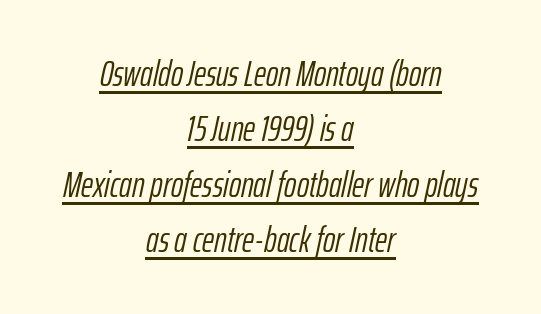
Stems here are at most as thick as an everyday book face. A typesetter would call this leading conventional body-copy spacing. Would a proofreader flag this as italicized? Yes. Typeset on center — no edge is straight.
